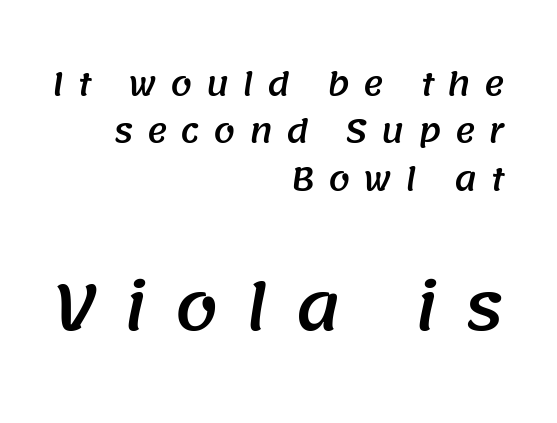
{"serif": "no", "width": "normal", "stroke_contrast": "medium", "x_height": "large", "monospaced": "no", "underline": "no", "align": "right", "line_spacing": "normal", "line_spacing_ratio": 1.53, "letter_spacing": "wide", "letter_spacing_em": 0.43, "larger_block": "second", "size_ratio": 2.0, "glyph_px": 62}
